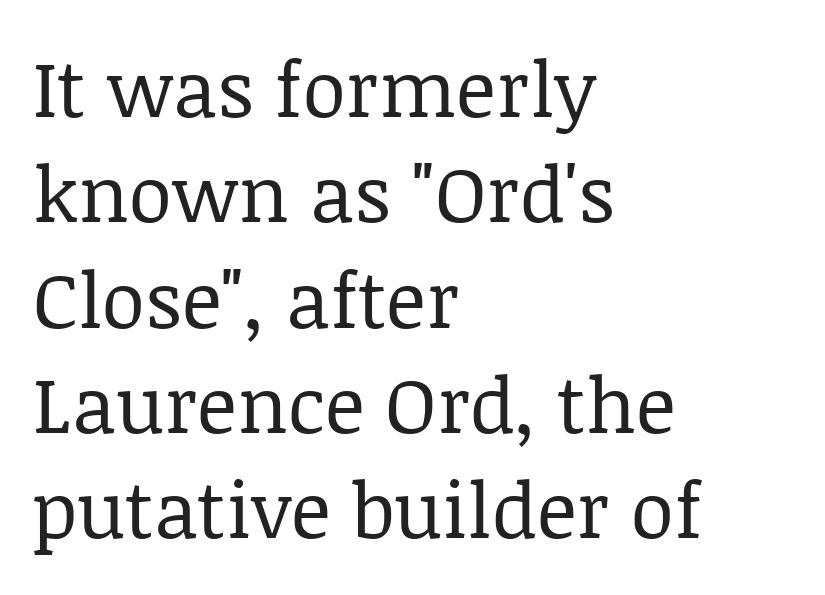
{"serif": "yes", "italic": "no", "bold": "no", "weight": "regular", "width": "normal", "stroke_contrast": "low", "x_height": "large", "monospaced": "no", "underline": "no", "align": "left", "line_spacing": "normal", "line_spacing_ratio": 1.35, "letter_spacing": "normal", "letter_spacing_em": 0.0, "glyph_px": 78}
